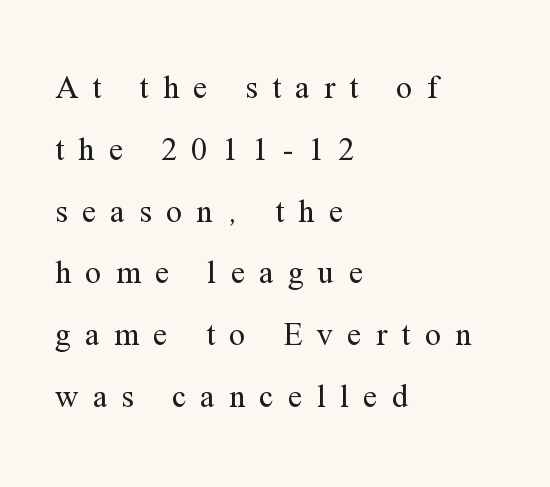
The image shows 32 px regular-weight serif type, upright; set left-aligned, loose line spacing (1.93x), unusually wide letter spacing (+0.45 em), not underlined; medium stroke contrast and a medium x-height.
